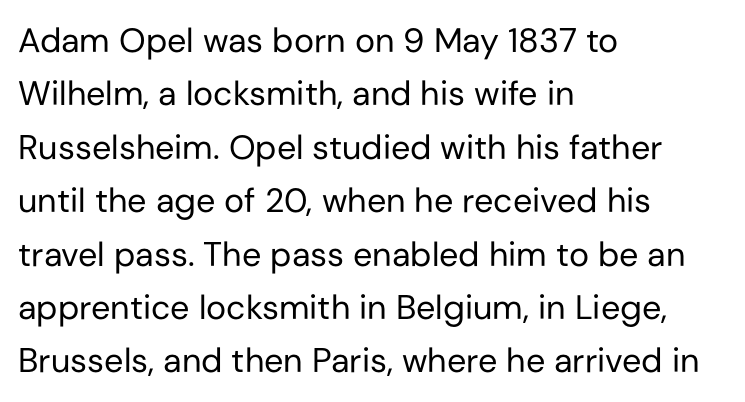
The image shows 34 px regular-weight sans-serif type, upright; set left-aligned, normal line spacing (1.57x), normal letter spacing, not underlined; low stroke contrast and a medium x-height.
